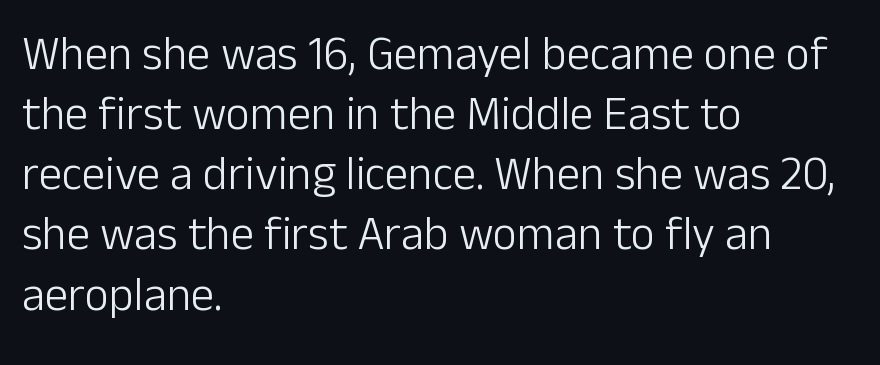
Posture: vertical. Only glyphs here, with clear space below each row. Tracking here is standard; glyphs follow each other at the usual distance. Varying glyph widths throughout — classic text-font behaviour.
